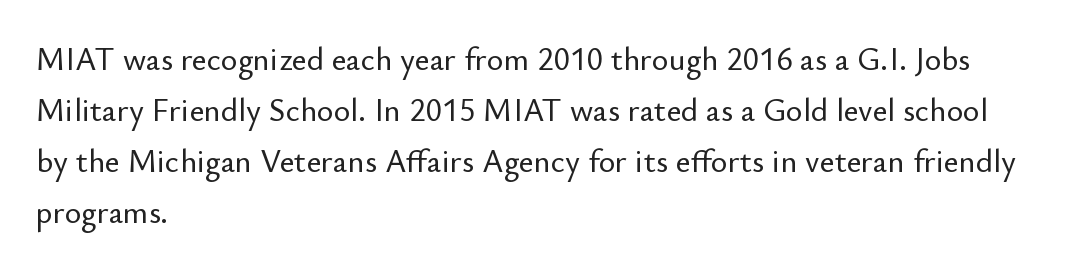
The image shows 32 px sans-serif type, upright; set left-aligned, normal line spacing (1.59x), normal letter spacing, not underlined; low stroke contrast and a small x-height.
